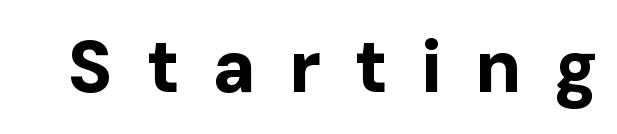
Q: Is the text bold? A: Yes.
Q: Is the text italic (slanted)? A: No, it is upright.
Q: Is the typeface a serif or a sans-serif typeface? A: Sans-serif.
Q: Is the text underlined? A: No.
Q: Is the spacing between letters normal or unusually wide? A: Unusually wide.
Q: Width (condensed, normal, or wide)? A: Normal.
Q: Stroke contrast? A: Low.
Q: x-height? A: Medium.
Q: Monospaced? A: No.
